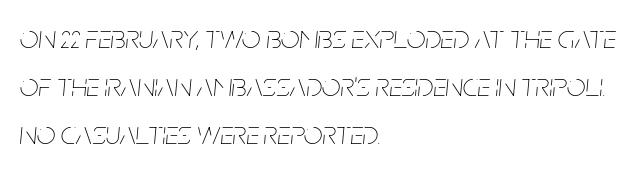
Q: Is the text bold? A: No.
Q: Is the text italic (slanted)? A: Yes, it leans right by about 5 degrees.
Q: Is the text underlined? A: No.
Q: How is the paragraph aligned? A: Left-aligned.
Q: Is the spacing between letters normal or unusually wide? A: Normal.
Q: Is the spacing between lines tight, normal or loose? A: Normal.
Q: Width (condensed, normal, or wide)? A: Condensed.
Q: Stroke contrast? A: Low.
Q: x-height? A: Large.
Q: Monospaced? A: No.
